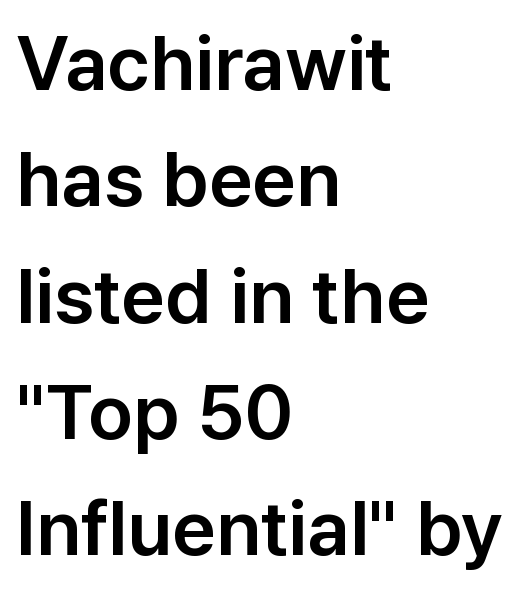
{"serif": "no", "italic": "no", "width": "normal", "stroke_contrast": "low", "x_height": "medium", "monospaced": "no", "underline": "no", "align": "left", "line_spacing": "normal", "line_spacing_ratio": 1.51, "letter_spacing": "normal", "letter_spacing_em": 0.0, "glyph_px": 77}
